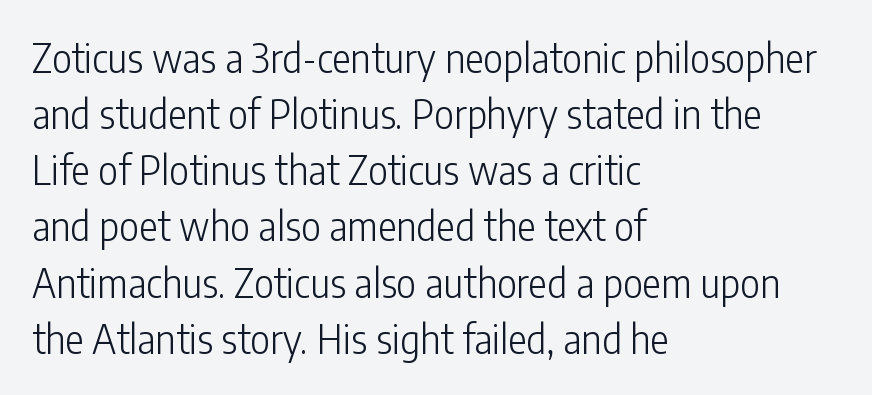
The typesetter chose a ragged-right arrangement here. Honestly, there is no underline to notice here at all. The text was rendered using a sans face with plain stroke endings. Evenly set lines give the paragraph a standard silhouette. The cut favours lightness, reaching ordinary text weight at its darkest.
